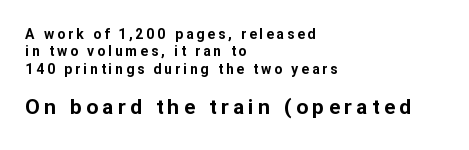
The image shows 21 px bold type, upright; set left-aligned, normal line spacing (1.25x), unusually wide letter spacing (+0.21 em), not underlined; the second (bottom) block is 1.5x larger.
